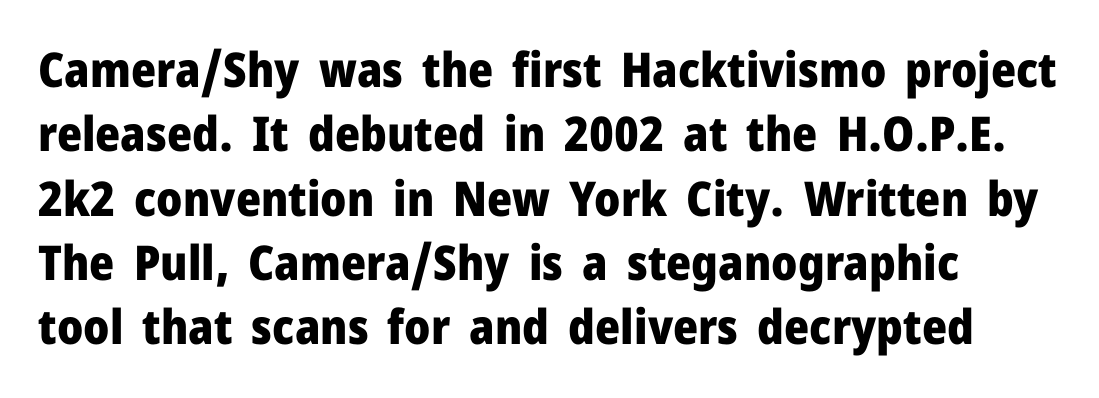
Serif or sans? Sans — the stroke terminals are bare. Looks like regular typesetting: each glyph gets only the width it needs. Glyph-to-glyph distance matches everyday printed text. Unlike italic type, these characters show no tilt at all. The rendering uses a moderate line-height, typical for paragraphs.
